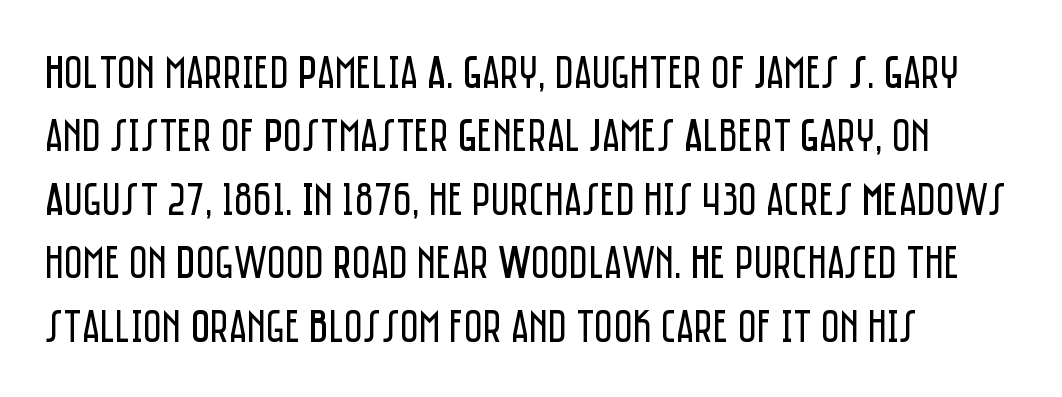
The image shows 46 px regular-weight, condensed sans-serif type, upright; set left-aligned, normal line spacing (1.38x), normal letter spacing, not underlined; low stroke contrast and a large x-height.
